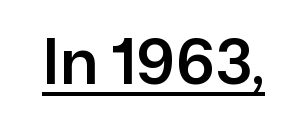
The image shows 62 px sans-serif type, upright; set normal letter spacing, underlined; low stroke contrast and a medium x-height.
